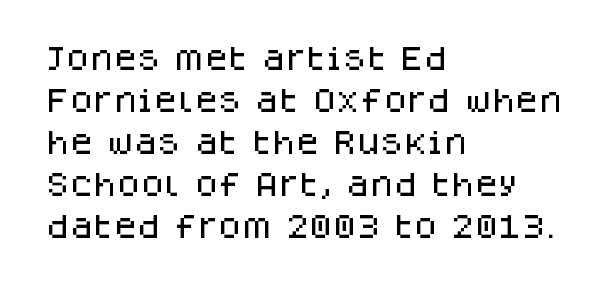
Q: Is the text italic (slanted)? A: No, it is upright.
Q: Is the text underlined? A: No.
Q: How is the paragraph aligned? A: Left-aligned.
Q: Is the spacing between letters normal or unusually wide? A: Normal.
Q: Is the spacing between lines tight, normal or loose? A: Normal.
